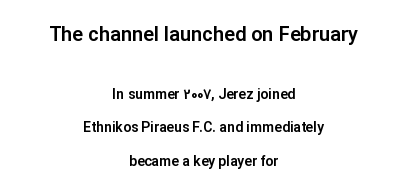
The image shows 20 px text type, upright; set centered, loose line spacing (2.39x), normal letter spacing, not underlined; the first (top) block is 1.43x larger.
